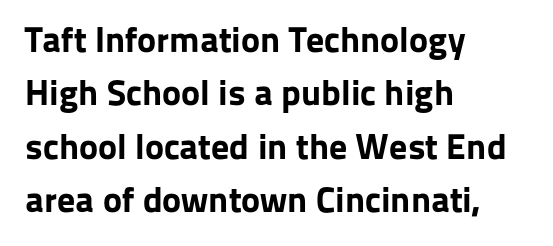
Q: Is the text bold? A: Yes.
Q: Is the text italic (slanted)? A: No, it is upright.
Q: Is the typeface a serif or a sans-serif typeface? A: Sans-serif.
Q: Is the text underlined? A: No.
Q: How is the paragraph aligned? A: Left-aligned.
Q: Is the spacing between letters normal or unusually wide? A: Normal.
Q: Is the spacing between lines tight, normal or loose? A: Normal.
Q: Width (condensed, normal, or wide)? A: Normal.
Q: Stroke contrast? A: Low.
Q: x-height? A: Medium.
Q: Monospaced? A: No.
